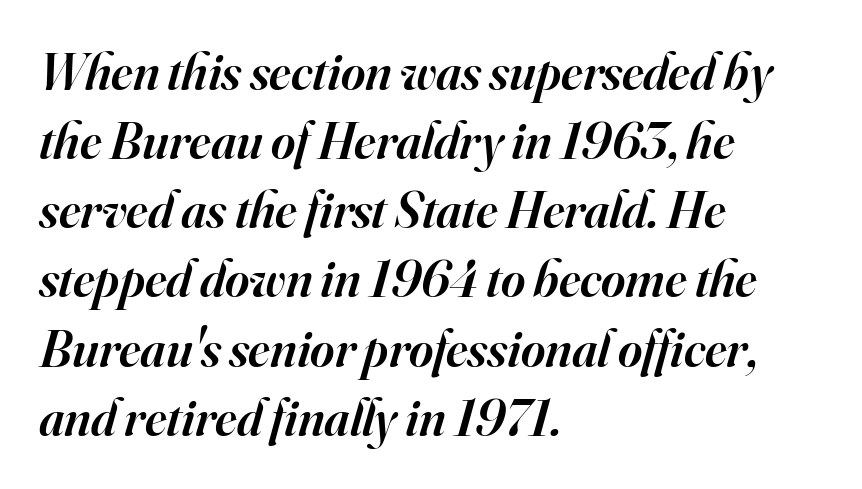
The image shows 52 px semibold serif type, italic (leaning right); set left-aligned, normal line spacing (1.33x), normal letter spacing, not underlined; high stroke contrast and a small x-height.
